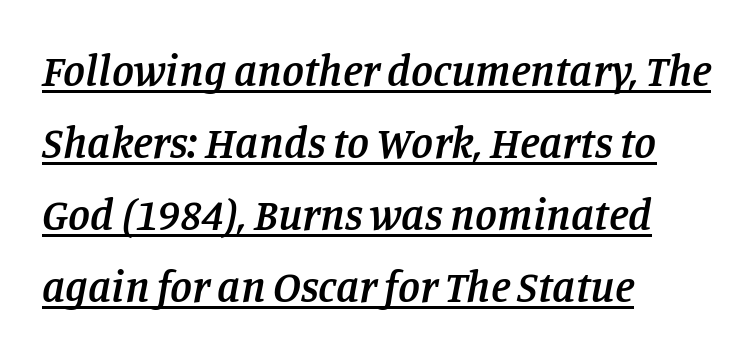
Tracking here is standard; glyphs follow each other at the usual distance. Check where the strokes stop: tiny serifs finish them off. It's the slanting kind of type. Summary of weight: moderately heavy, a semibold.
